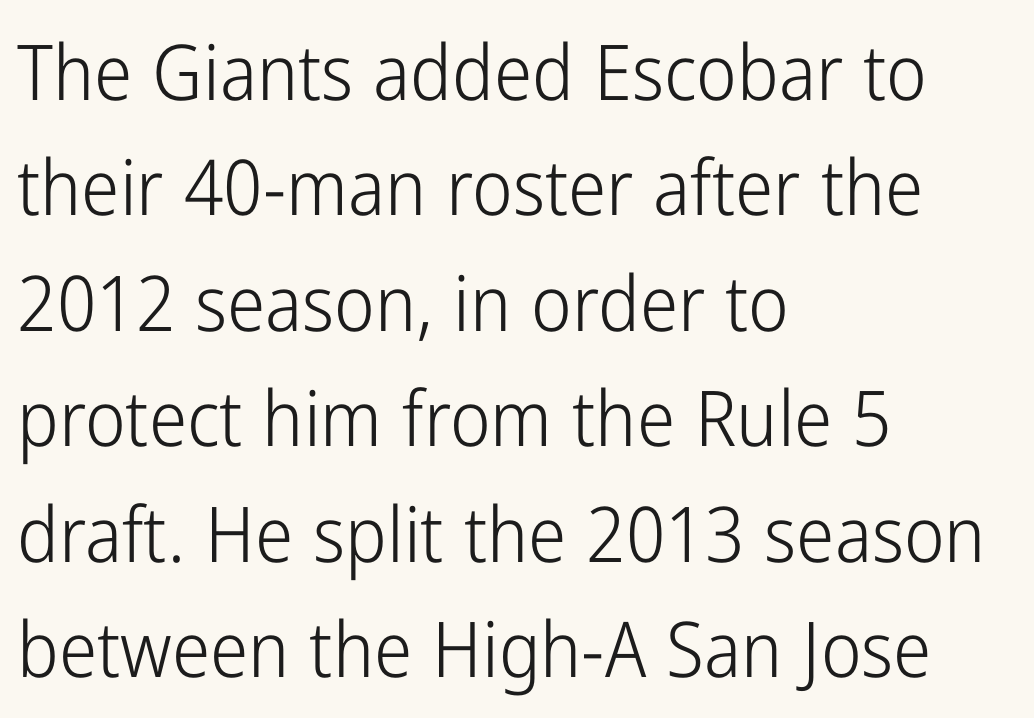
Q: Is the text bold? A: No.
Q: Is the text italic (slanted)? A: No, it is upright.
Q: Is the typeface a serif or a sans-serif typeface? A: Sans-serif.
Q: Is the text underlined? A: No.
Q: How is the paragraph aligned? A: Left-aligned.
Q: Is the spacing between letters normal or unusually wide? A: Normal.
Q: Is the spacing between lines tight, normal or loose? A: Normal.
Q: Width (condensed, normal, or wide)? A: Condensed.
Q: Stroke contrast? A: Low.
Q: x-height? A: Medium.
Q: Monospaced? A: No.
